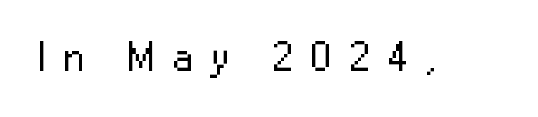
The image shows 42 px regular-weight sans-serif type, upright; set unusually wide letter spacing (+0.41 em), not underlined; low stroke contrast and a medium x-height.
